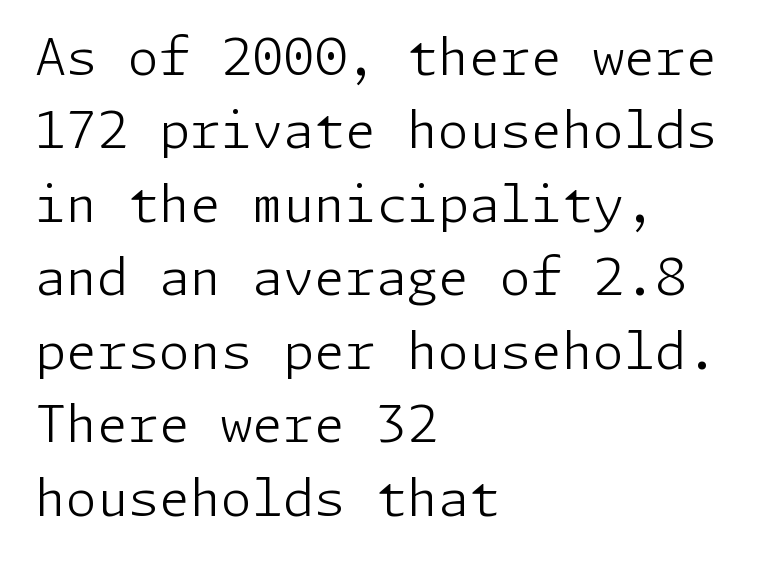
{"serif": "no", "italic": "no", "bold": "no", "weight": "light", "width": "normal", "stroke_contrast": "low", "x_height": "medium", "underline": "no", "align": "left", "line_spacing": "normal", "line_spacing_ratio": 1.47, "letter_spacing": "normal", "letter_spacing_em": 0.0, "glyph_px": 50}
